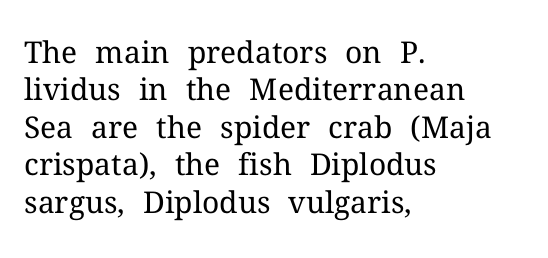
The characters are drawn with everyday or finer stroke widths. The string is rendered with underlining switched off. If you measured baseline to baseline, you'd find a middling distance. Letterform terminals end in serifs throughout the passage. A classic flush-left, rag-right setting is used for this passage. Spacing verdict: proportional, widths tailored to each character.
